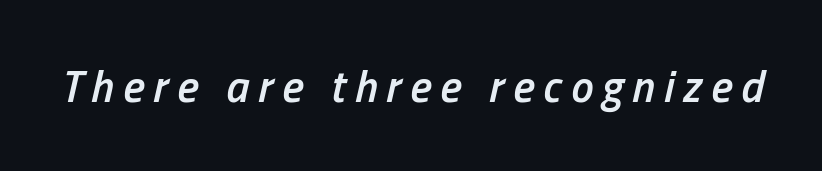
Q: Is the text bold? A: Semi-bold.
Q: Is the text italic (slanted)? A: Yes, it leans right by about 13 degrees.
Q: Is the text underlined? A: No.
Q: Is the spacing between letters normal or unusually wide? A: Unusually wide.
Q: Width (condensed, normal, or wide)? A: Condensed.
Q: Stroke contrast? A: Low.
Q: x-height? A: Medium.
Q: Monospaced? A: No.
